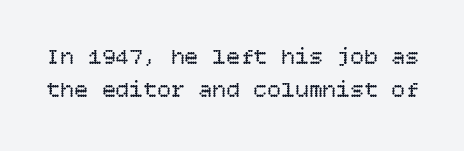
Q: Is the text bold? A: No.
Q: Is the text italic (slanted)? A: No, it is upright.
Q: Is the text underlined? A: No.
Q: Is the spacing between letters normal or unusually wide? A: Normal.
Q: Is the spacing between lines tight, normal or loose? A: Normal.
